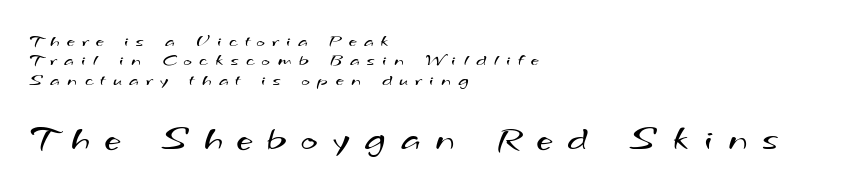
Someone cranked the tracking dial way up on this one. Varying glyph widths throughout — classic text-font behaviour. Alignment: flush left. Which chunk is bigger? The second one — the bottom block dwarfs the top.
